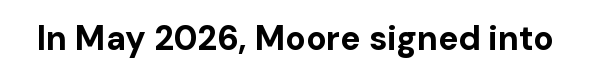
{"serif": "no", "italic": "no", "bold": "yes", "weight": "bold", "width": "normal", "stroke_contrast": "low", "x_height": "medium", "monospaced": "no", "underline": "no", "letter_spacing": "normal", "letter_spacing_em": 0.0, "glyph_px": 34}
